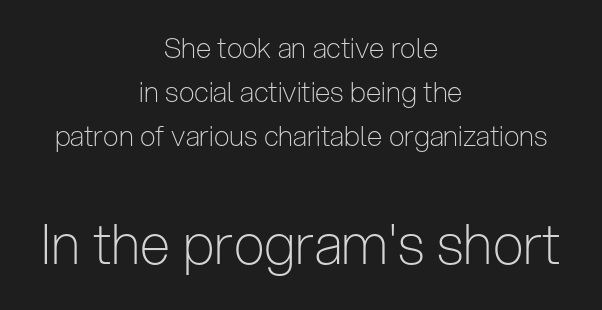
Heft: none added — not bold. The face used here is rendered with its standard letterfit. This sample uses an upright cut, with every glyph sitting square on the baseline. The typeface chosen for these lines omits serifs. Plain, unruled lines of type.
